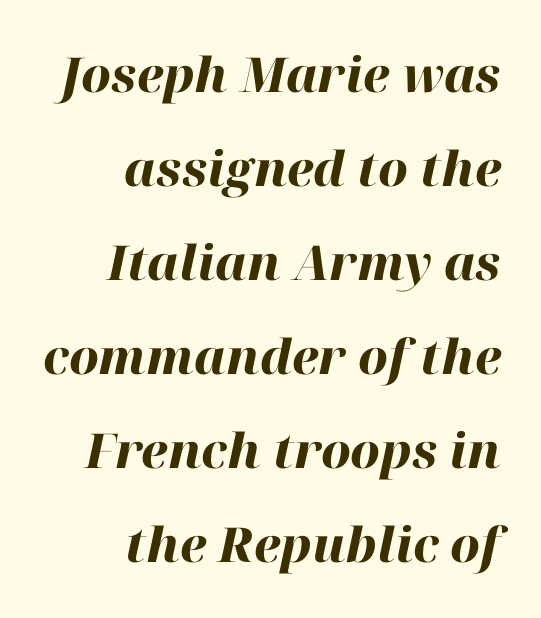
{"italic": "yes", "lean": "right", "slant_degrees": 12, "bold": "yes", "weight": "heavy", "width": "normal", "stroke_contrast": "high", "x_height": "medium", "monospaced": "no", "underline": "no", "align": "right", "line_spacing": "loose", "line_spacing_ratio": 1.96, "letter_spacing": "normal", "letter_spacing_em": 0.0, "glyph_px": 48}
